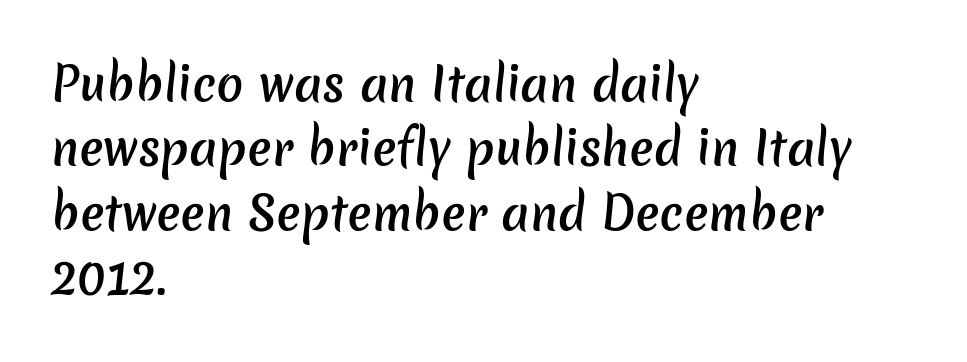
{"serif": "no", "bold": "semi", "weight": "semibold", "width": "normal", "stroke_contrast": "low", "x_height": "medium", "monospaced": "no", "underline": "no", "align": "left", "line_spacing": "normal", "line_spacing_ratio": 1.43, "letter_spacing": "normal", "letter_spacing_em": 0.0, "glyph_px": 45}
